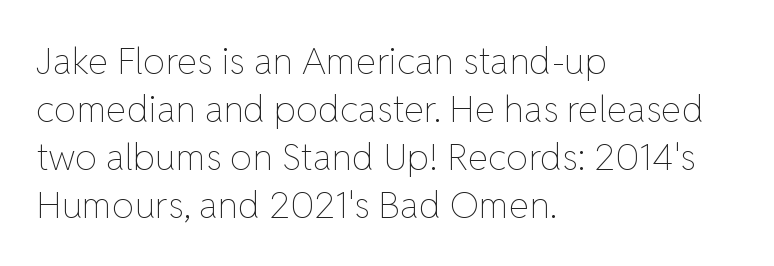
{"italic": "no", "bold": "no", "weight": "thin", "width": "normal", "stroke_contrast": "low", "x_height": "medium", "monospaced": "no", "underline": "no", "align": "left", "line_spacing": "normal", "line_spacing_ratio": 1.3, "letter_spacing": "normal", "letter_spacing_em": 0.0, "glyph_px": 37}
